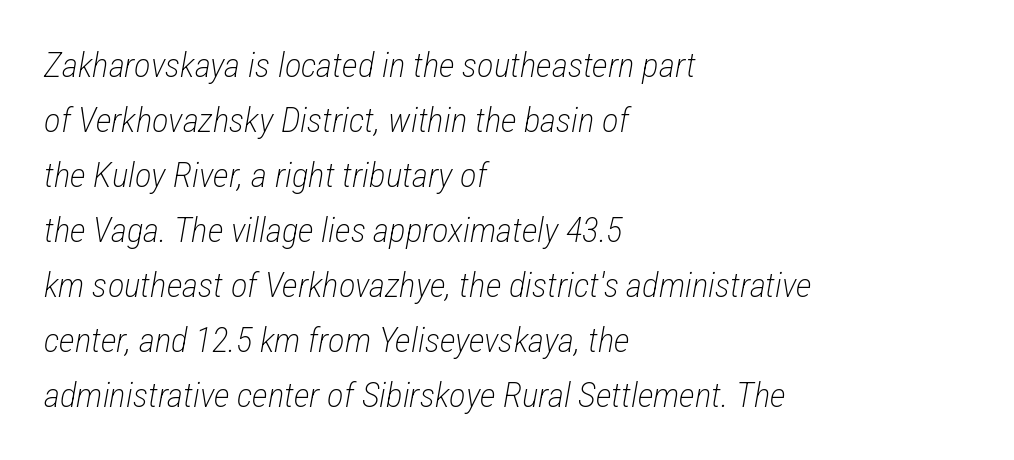
The image shows 35 px light, condensed type, italic (leaning right); set left-aligned, normal line spacing (1.57x), normal letter spacing, not underlined; low stroke contrast and a medium x-height.
